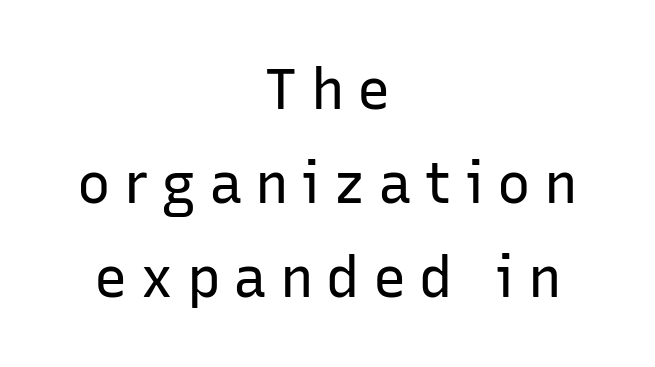
{"serif": "no", "italic": "no", "bold": "no", "weight": "regular", "width": "normal", "stroke_contrast": "low", "x_height": "medium", "monospaced": "no", "underline": "no", "align": "center", "line_spacing": "normal", "line_spacing_ratio": 1.68, "letter_spacing": "wide", "letter_spacing_em": 0.23, "glyph_px": 56}
